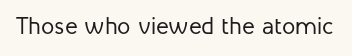
Q: Is the text bold? A: No.
Q: Is the text italic (slanted)? A: No, it is upright.
Q: Is the text underlined? A: No.
Q: Is the spacing between letters normal or unusually wide? A: Normal.
